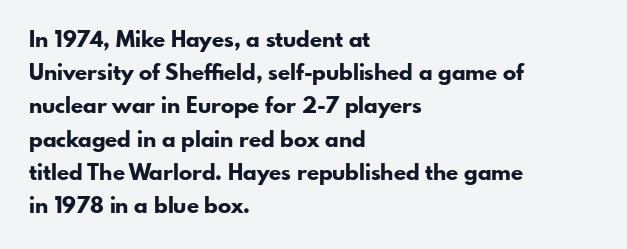
Q: Is the text bold? A: Yes.
Q: Is the text italic (slanted)? A: No, it is upright.
Q: Is the text underlined? A: No.
Q: How is the paragraph aligned? A: Left-aligned.
Q: Is the spacing between letters normal or unusually wide? A: Normal.
Q: Is the spacing between lines tight, normal or loose? A: Normal.
